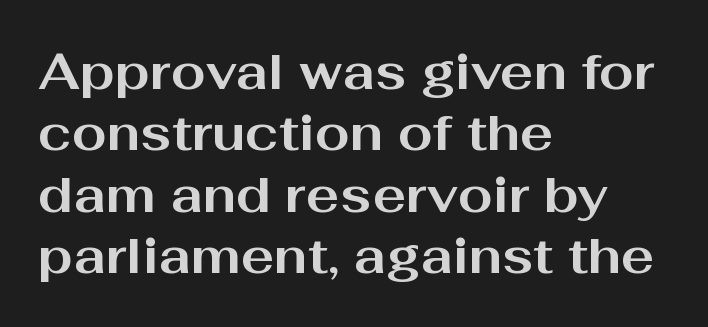
The strokes are fattened all the way to bold. Check under the words: just untouched page. How are the letters spaced? Ordinarily, with no added tracking. The rendering shows plain stroke endings on the letterforms — a sans-serif design.
